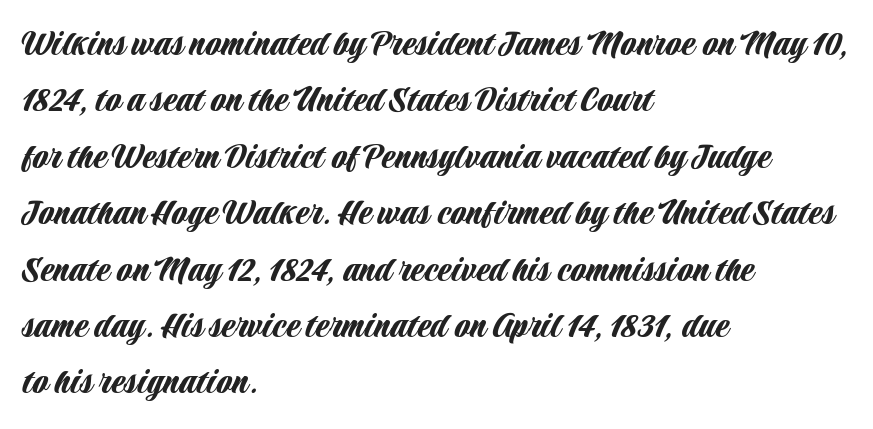
Q: Is the text italic (slanted)? A: Yes.
Q: Is the typeface a serif or a sans-serif typeface? A: Sans-serif.
Q: Is the text underlined? A: No.
Q: How is the paragraph aligned? A: Left-aligned.
Q: Is the spacing between letters normal or unusually wide? A: Normal.
Q: Is the spacing between lines tight, normal or loose? A: Normal.
Q: Width (condensed, normal, or wide)? A: Condensed.
Q: Stroke contrast? A: Low.
Q: x-height? A: Large.
Q: Monospaced? A: No.
